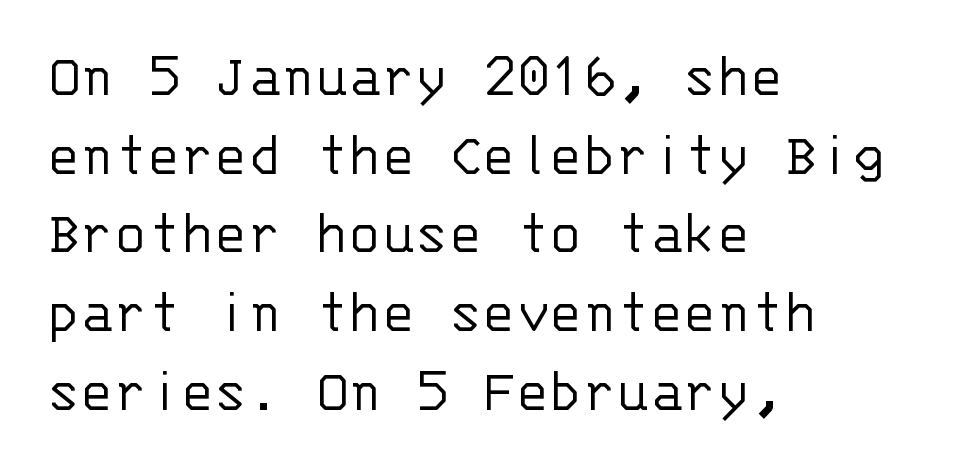
{"serif": "no", "italic": "no", "bold": "no", "weight": "light", "width": "normal", "stroke_contrast": "low", "x_height": "large", "monospaced": "yes", "underline": "no", "align": "left", "line_spacing": "normal", "line_spacing_ratio": 1.27, "letter_spacing": "normal", "letter_spacing_em": 0.0, "glyph_px": 62}
